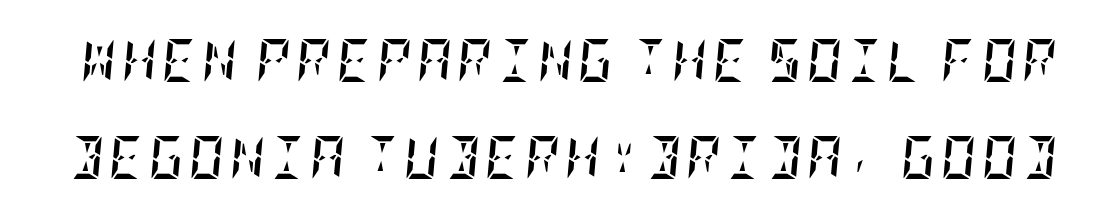
Q: Is the text bold? A: Yes.
Q: Is the text italic (slanted)? A: Yes, it leans right by about 5 degrees.
Q: Is the text underlined? A: No.
Q: Is the spacing between lines tight, normal or loose? A: Loose.
Q: Width (condensed, normal, or wide)? A: Condensed.
Q: Stroke contrast? A: Low.
Q: x-height? A: Large.
